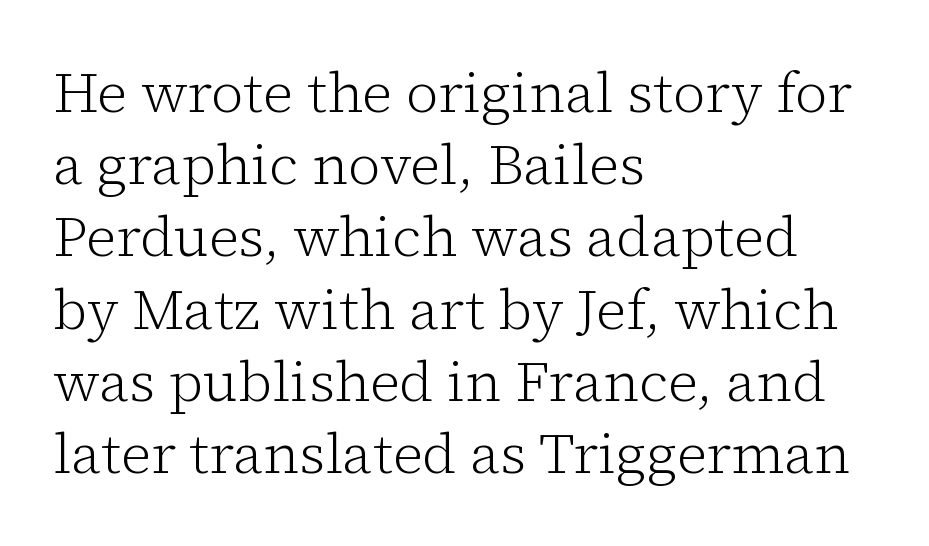
{"serif": "yes", "italic": "no", "bold": "no", "weight": "light", "width": "normal", "stroke_contrast": "low", "x_height": "medium", "monospaced": "no", "underline": "no", "align": "left", "line_spacing": "normal", "line_spacing_ratio": 1.29, "letter_spacing": "normal", "letter_spacing_em": 0.0, "glyph_px": 56}
